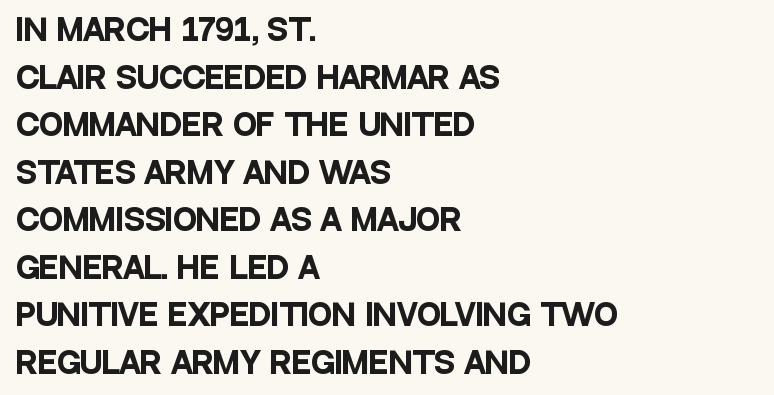
You'd pick this weight for a headline — it's a proper bold. Interline gaps are of average width in this sample. Layout note: lines flush left. This sample uses an upright cut, with every glyph sitting square on the baseline. The passage shown is typed in a proportional face where columns would drift. Lines of text with bare space underneath.
